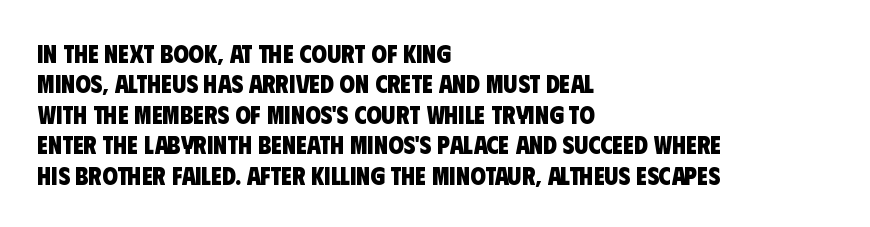
The image shows 25 px bold type; set left-aligned, line spacing 1.22x, normal letter spacing, not underlined.
